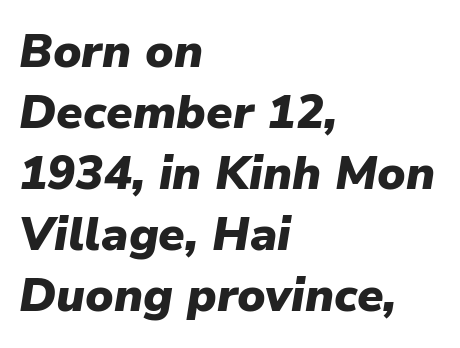
Tracking value appears to be zero — textbook default spacing. Bold? Absolutely — the strokes are thick and heavy. A student would call this left alignment; a typographer would say flush left, rag right. A typesetter would call this proportional, since set widths differ per character. The baseline area is clear.
